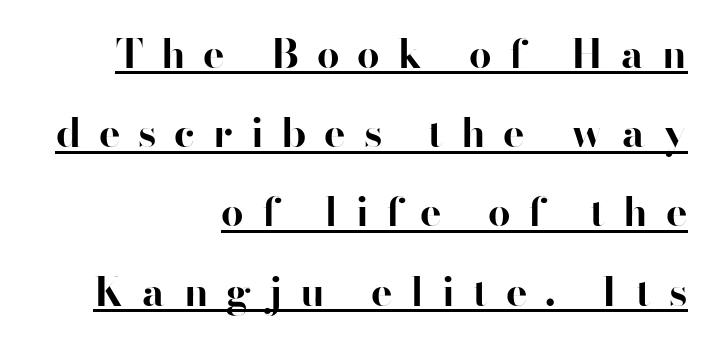
Q: Is the text bold? A: Yes.
Q: Is the text italic (slanted)? A: No, it is upright.
Q: Is the typeface a serif or a sans-serif typeface? A: Sans-serif.
Q: Is the text underlined? A: Yes.
Q: How is the paragraph aligned? A: Right-aligned.
Q: Is the spacing between letters normal or unusually wide? A: Unusually wide.
Q: Is the spacing between lines tight, normal or loose? A: Loose.
Q: Width (condensed, normal, or wide)? A: Normal.
Q: Stroke contrast? A: High.
Q: x-height? A: Small.
Q: Monospaced? A: No.
